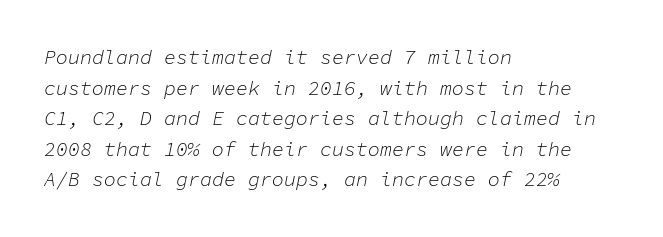
{"italic": "yes", "lean": "right", "slant_degrees": 11, "bold": "no", "underline": "no", "align": "left", "line_spacing": "normal", "line_spacing_ratio": 1.53, "letter_spacing": "normal", "letter_spacing_em": 0.0, "glyph_px": 20}
